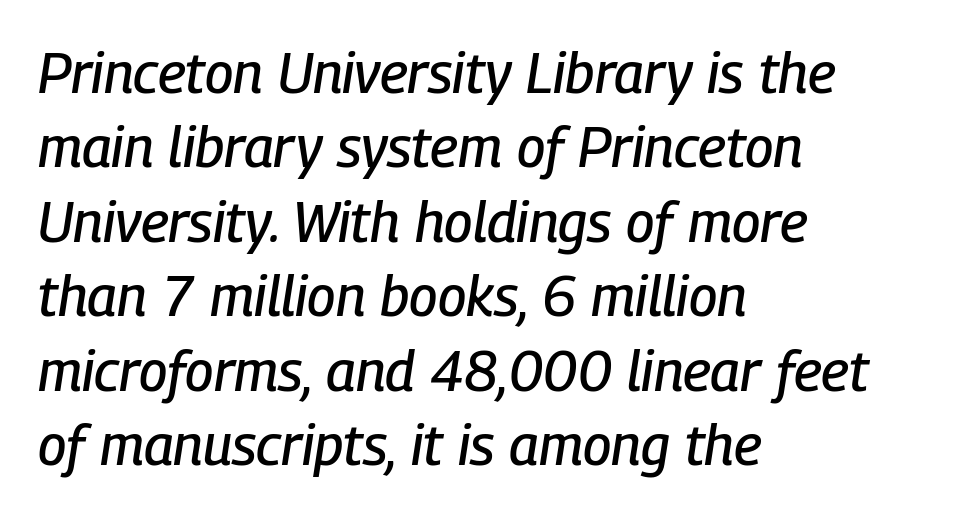
Q: Is the text italic (slanted)? A: Yes, it leans right by about 9 degrees.
Q: Is the text underlined? A: No.
Q: How is the paragraph aligned? A: Left-aligned.
Q: Is the spacing between letters normal or unusually wide? A: Normal.
Q: Is the spacing between lines tight, normal or loose? A: Normal.
Q: Width (condensed, normal, or wide)? A: Condensed.
Q: Stroke contrast? A: Low.
Q: x-height? A: Medium.
Q: Monospaced? A: No.
